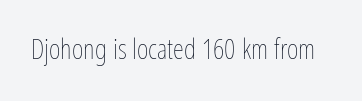
{"italic": "no", "bold": "no", "weight": "thin", "width": "condensed", "stroke_contrast": "low", "x_height": "medium", "monospaced": "no", "underline": "no", "letter_spacing": "normal", "letter_spacing_em": 0.0, "glyph_px": 28}
